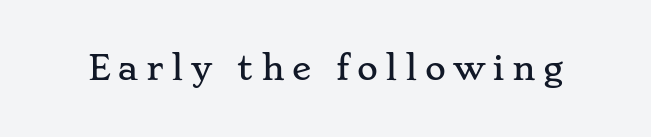
Ordinary non-slanted type is in use. Lines of text with bare space underneath. You could not count columns in this text — the font is proportionally spaced. Honestly, the letter spacing is so wide it's the main thing you notice. Examine the stroke ends and you'll spot serifs.
